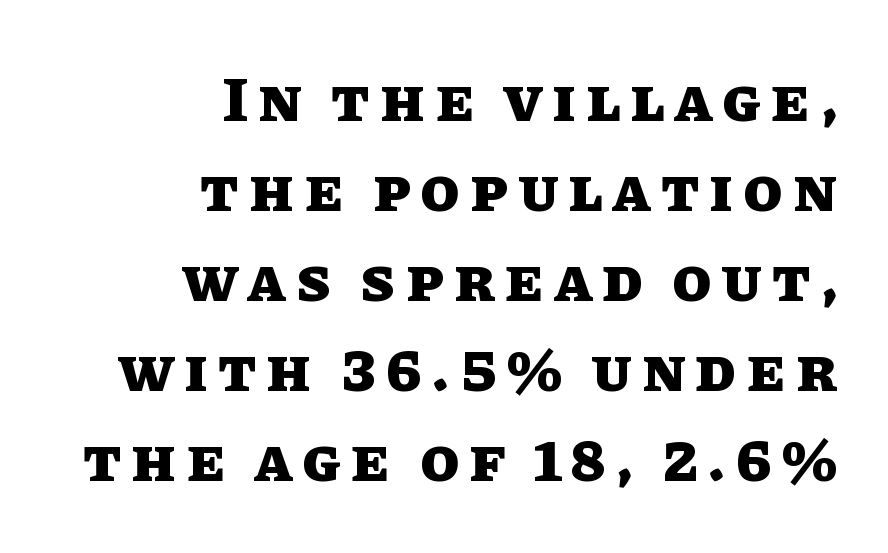
The image shows 63 px heavy type, upright; set right-aligned, normal line spacing (1.43x), not underlined; low stroke contrast and a large x-height.
